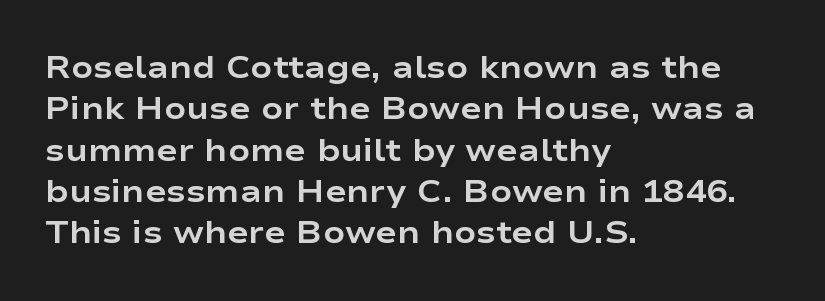
Q: Is the text bold? A: Yes.
Q: Is the text italic (slanted)? A: No, it is upright.
Q: Is the typeface a serif or a sans-serif typeface? A: Sans-serif.
Q: Is the text underlined? A: No.
Q: How is the paragraph aligned? A: Left-aligned.
Q: Is the spacing between letters normal or unusually wide? A: Normal.
Q: Is the spacing between lines tight, normal or loose? A: Normal.
Q: Width (condensed, normal, or wide)? A: Wide.
Q: Stroke contrast? A: Low.
Q: x-height? A: Medium.
Q: Monospaced? A: No.
